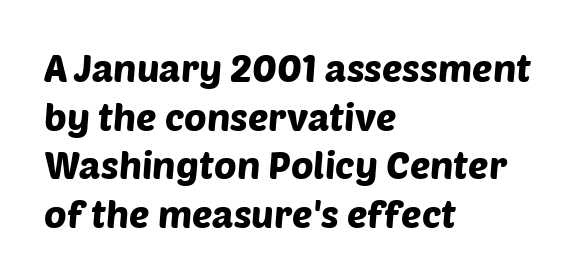
Q: Is the typeface a serif or a sans-serif typeface? A: Sans-serif.
Q: Is the text underlined? A: No.
Q: How is the paragraph aligned? A: Left-aligned.
Q: Is the spacing between letters normal or unusually wide? A: Normal.
Q: Is the spacing between lines tight, normal or loose? A: Normal.
Q: Width (condensed, normal, or wide)? A: Normal.
Q: Stroke contrast? A: Low.
Q: x-height? A: Large.
Q: Monospaced? A: No.
